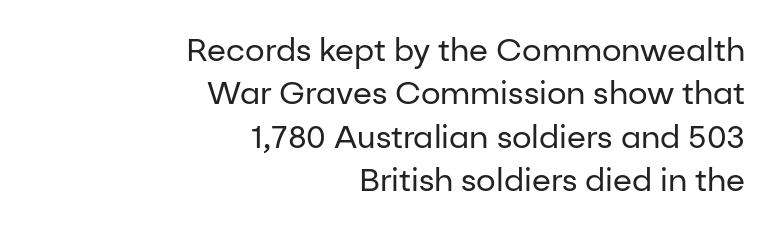
This sample has the flowing, uneven cadence of proportional lettering. Compared with typical paragraphs, the rows here are spaced about the same. A clean baseline with only descenders dipping below it. Casual observation: everything's shoved over to the right.
